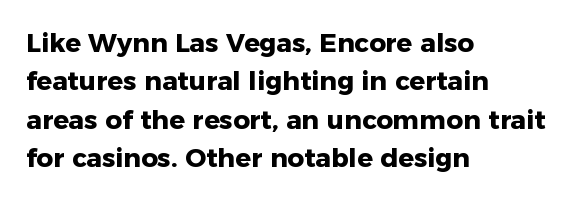
A typesetter would mark this as roman, not italic. Rule under the text: the space is simply empty. Layout note: lines flush left. The designer left line spacing at the default. What weight is shown? A full bold with thick strokes. This sample uses plain, unmodified letter spacing.
